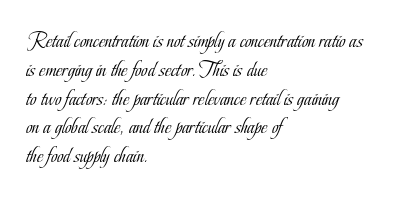
The image shows 22 px text type; set left-aligned, normal line spacing (1.31x), normal letter spacing, not underlined.
